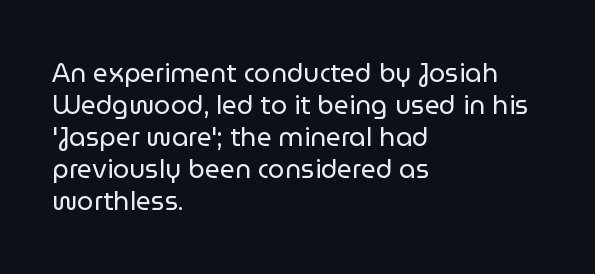
The passage shown is not underscored anywhere. Words appear dense and cohesive because spacing is normal. Alignment: flush left. Unlike italic type, these characters show no tilt at all.
